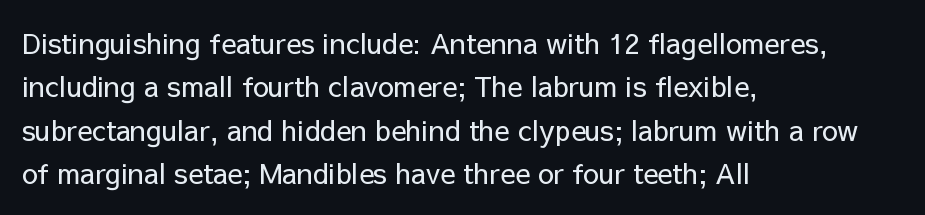
The characters are drawn with everyday or finer stroke widths. Teacher's note: observe the even left margin — that is flush-left alignment. Horizontal bands of white between lines are of average thickness. Unlike italic type, these characters show no tilt at all. Words float on clear page, feet unadorned. These lines are rendered in a variable-pitch font.
